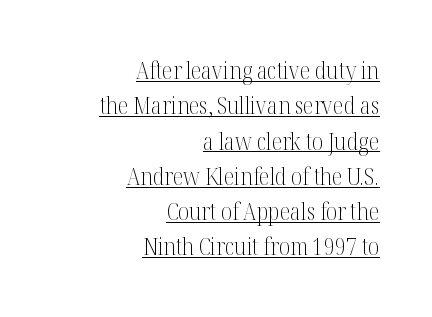
The image shows 24 px text type, upright; set right-aligned, normal line spacing (1.47x), normal letter spacing, underlined.
